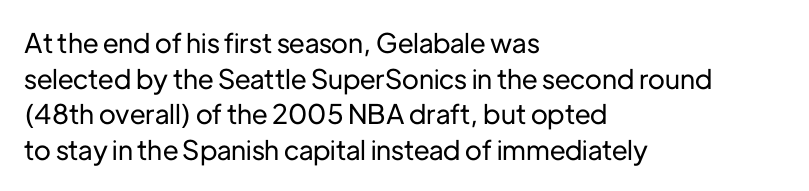
Line spacing here is normal. In terms of posture, this sample is upright. A bare baseline throughout the passage. Does the copy run flush right? No — it runs flush left. You could call the tracking neutral — neither tight nor loose.
